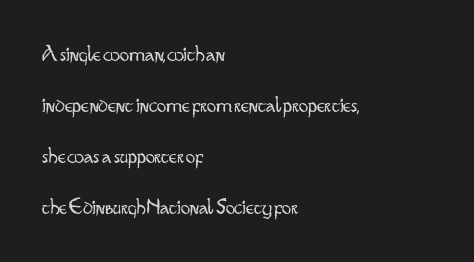
The font's upright variant was chosen for this text. Words appear dense and cohesive because spacing is normal. Glance below the letters and you will spot only blank space. Heaviness? Minimal to ordinary, like unemphasized prose. In terms of leading, this rendering errs on the spacious side.
